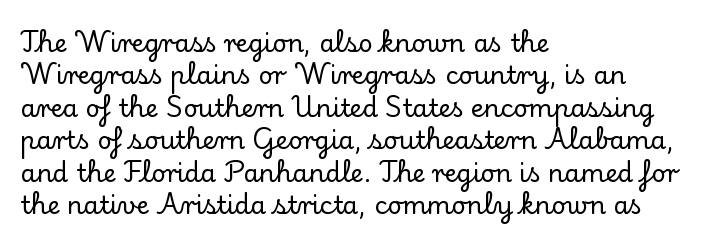
Q: Is the text italic (slanted)? A: No, it is upright.
Q: Is the text underlined? A: No.
Q: How is the paragraph aligned? A: Left-aligned.
Q: Is the spacing between letters normal or unusually wide? A: Normal.
Q: Is the spacing between lines tight, normal or loose? A: Normal.
